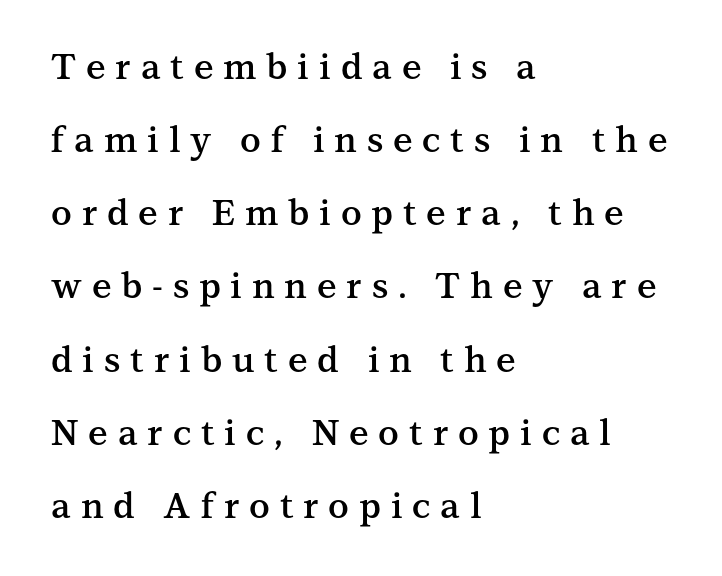
{"serif": "yes", "italic": "no", "bold": "semi", "weight": "semibold", "width": "normal", "stroke_contrast": "medium", "x_height": "medium", "monospaced": "no", "underline": "no", "align": "left", "line_spacing": "loose", "line_spacing_ratio": 2.09, "letter_spacing": "wide", "letter_spacing_em": 0.28, "glyph_px": 35}
